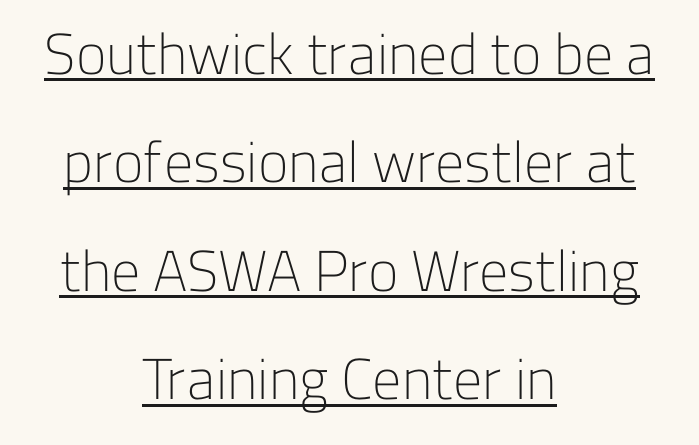
{"serif": "no", "italic": "no", "bold": "no", "weight": "light", "width": "normal", "stroke_contrast": "low", "x_height": "medium", "monospaced": "no", "underline": "yes", "align": "center", "line_spacing_ratio": 1.87, "letter_spacing": "normal", "letter_spacing_em": 0.0, "glyph_px": 58}
